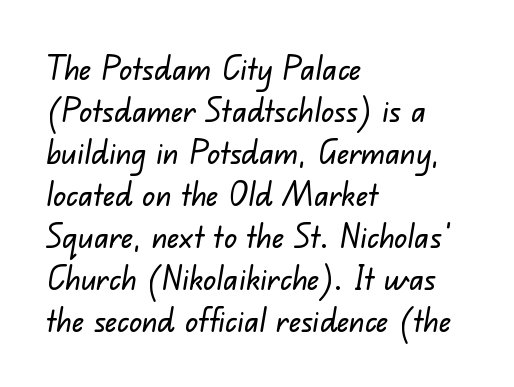
{"serif": "no", "width": "normal", "stroke_contrast": "low", "x_height": "small", "monospaced": "no", "underline": "no", "align": "left", "line_spacing": "normal", "line_spacing_ratio": 1.31, "letter_spacing": "normal", "letter_spacing_em": 0.0, "glyph_px": 32}
